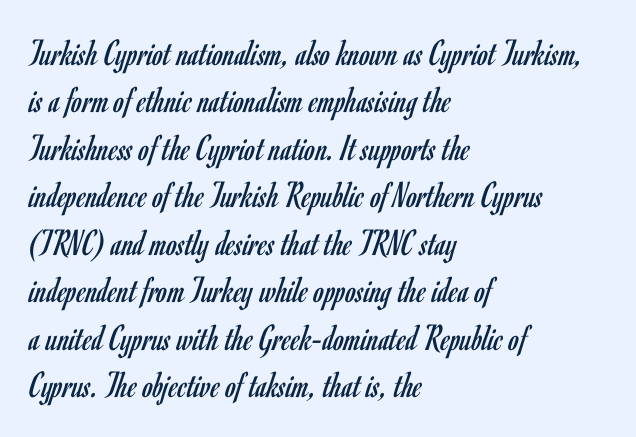
Q: Is the text bold? A: No.
Q: Is the text italic (slanted)? A: Yes.
Q: Is the typeface a serif or a sans-serif typeface? A: Sans-serif.
Q: Is the text underlined? A: No.
Q: How is the paragraph aligned? A: Left-aligned.
Q: Is the spacing between letters normal or unusually wide? A: Normal.
Q: Is the spacing between lines tight, normal or loose? A: Normal.
Q: Width (condensed, normal, or wide)? A: Condensed.
Q: Stroke contrast? A: Low.
Q: x-height? A: Small.
Q: Monospaced? A: No.
